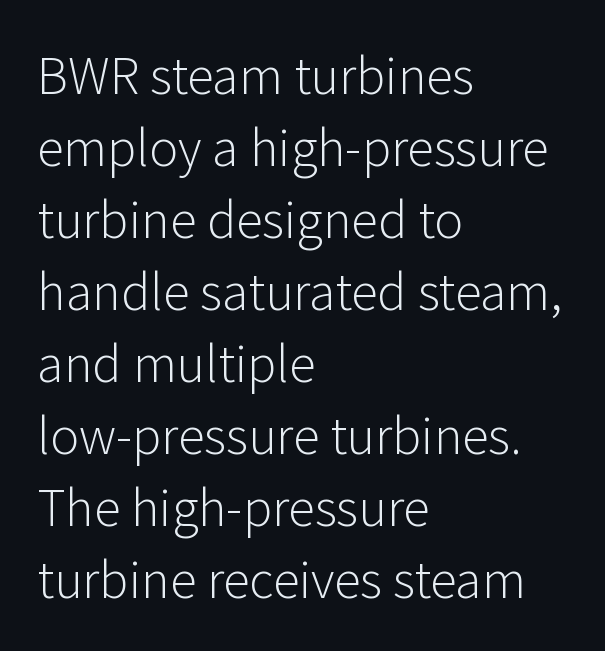
{"serif": "no", "italic": "no", "bold": "no", "weight": "light", "width": "normal", "stroke_contrast": "low", "x_height": "medium", "monospaced": "no", "underline": "no", "align": "left", "line_spacing": "normal", "line_spacing_ratio": 1.47, "letter_spacing": "normal", "letter_spacing_em": 0.0, "glyph_px": 49}
